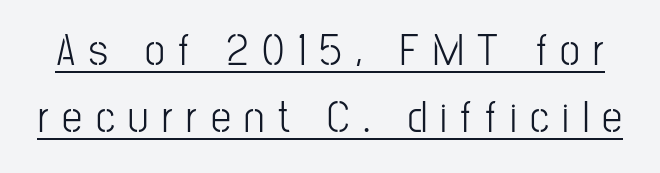
{"serif": "no", "italic": "no", "bold": "no", "weight": "light", "width": "condensed", "stroke_contrast": "low", "x_height": "medium", "monospaced": "no", "underline": "yes", "line_spacing": "normal", "line_spacing_ratio": 1.5, "letter_spacing": "wide", "letter_spacing_em": 0.3, "glyph_px": 45}
